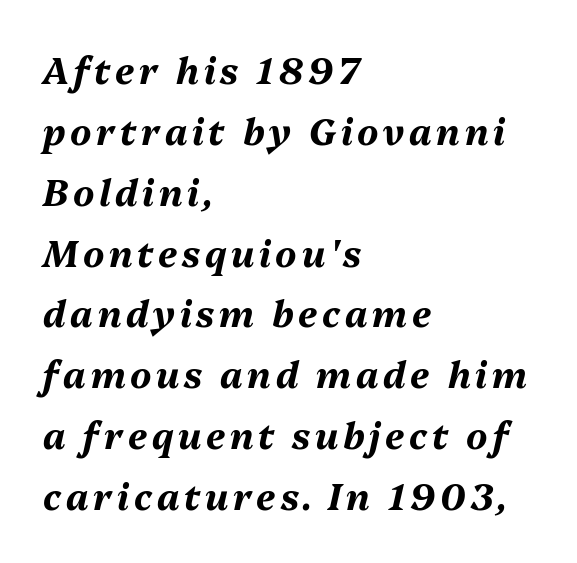
The image shows 36 px bold type, italic (leaning right); set left-aligned, normal line spacing (1.69x), not underlined; medium stroke contrast and a medium x-height.
